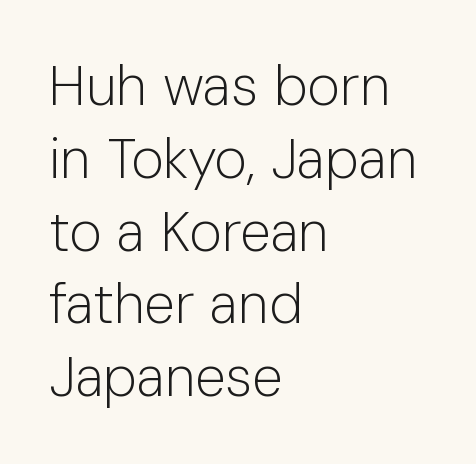
{"serif": "no", "italic": "no", "bold": "no", "weight": "light", "width": "normal", "stroke_contrast": "low", "x_height": "medium", "monospaced": "no", "underline": "no", "align": "left", "line_spacing": "normal", "line_spacing_ratio": 1.3, "letter_spacing": "normal", "letter_spacing_em": 0.0, "glyph_px": 56}
